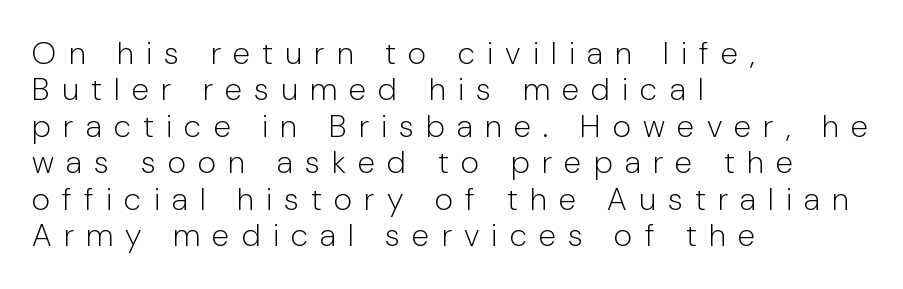
{"serif": "no", "italic": "no", "bold": "no", "weight": "light", "width": "normal", "stroke_contrast": "low", "x_height": "medium", "monospaced": "no", "underline": "no", "align": "left", "line_spacing": "tight", "line_spacing_ratio": 1.14, "letter_spacing": "wide", "letter_spacing_em": 0.38, "glyph_px": 32}
